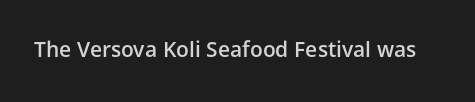
Q: Is the text bold? A: Semi-bold.
Q: Is the text italic (slanted)? A: No, it is upright.
Q: Is the text underlined? A: No.
Q: Is the spacing between letters normal or unusually wide? A: Normal.
